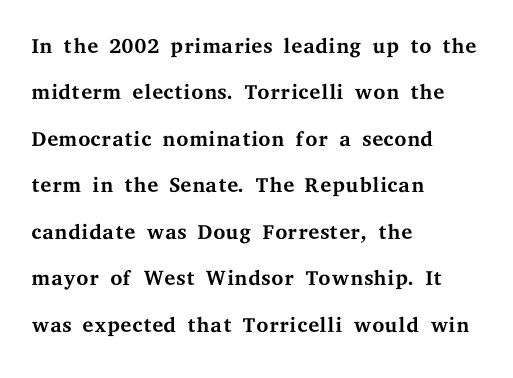
The image shows 31 px regular-weight, wide serif type, upright; set left-aligned, normal line spacing (1.5x), normal letter spacing, not underlined; medium stroke contrast and a medium x-height.
